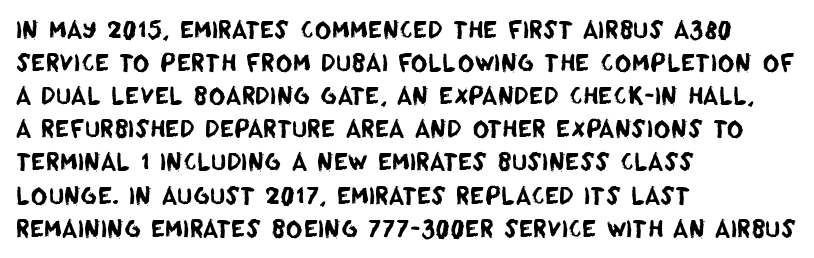
The image shows 23 px text type; set left-aligned, normal line spacing (1.44x), normal letter spacing, not underlined.
